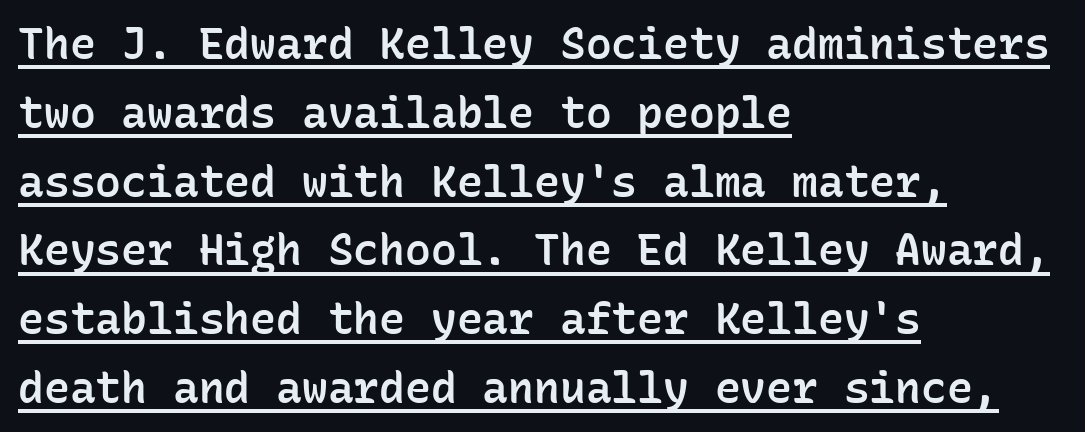
The image shows 43 px semibold sans-serif type, upright, monospaced; set left-aligned, normal line spacing (1.6x), normal letter spacing, underlined; low stroke contrast and a medium x-height.
